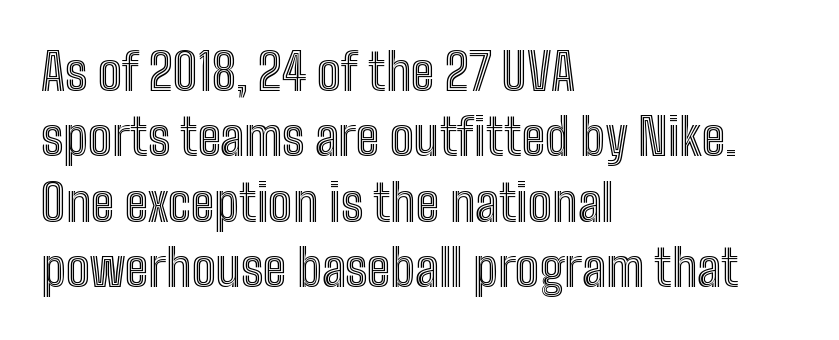
Q: Is the text italic (slanted)? A: No, it is upright.
Q: Is the text underlined? A: No.
Q: How is the paragraph aligned? A: Left-aligned.
Q: Is the spacing between letters normal or unusually wide? A: Normal.
Q: Is the spacing between lines tight, normal or loose? A: Normal.
Q: Width (condensed, normal, or wide)? A: Condensed.
Q: x-height? A: Medium.
Q: Monospaced? A: No.
